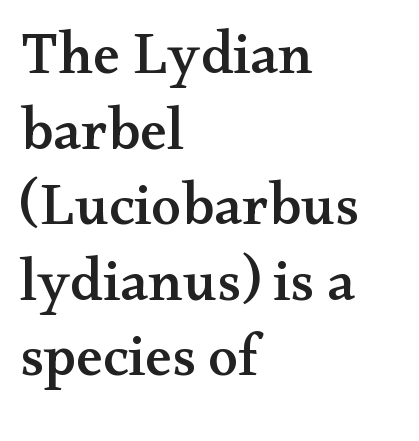
Q: Is the text italic (slanted)? A: No, it is upright.
Q: Is the typeface a serif or a sans-serif typeface? A: Serif.
Q: Is the text underlined? A: No.
Q: How is the paragraph aligned? A: Left-aligned.
Q: Is the spacing between letters normal or unusually wide? A: Normal.
Q: Is the spacing between lines tight, normal or loose? A: Normal.
Q: Width (condensed, normal, or wide)? A: Wide.
Q: Stroke contrast? A: Medium.
Q: x-height? A: Small.
Q: Monospaced? A: No.
